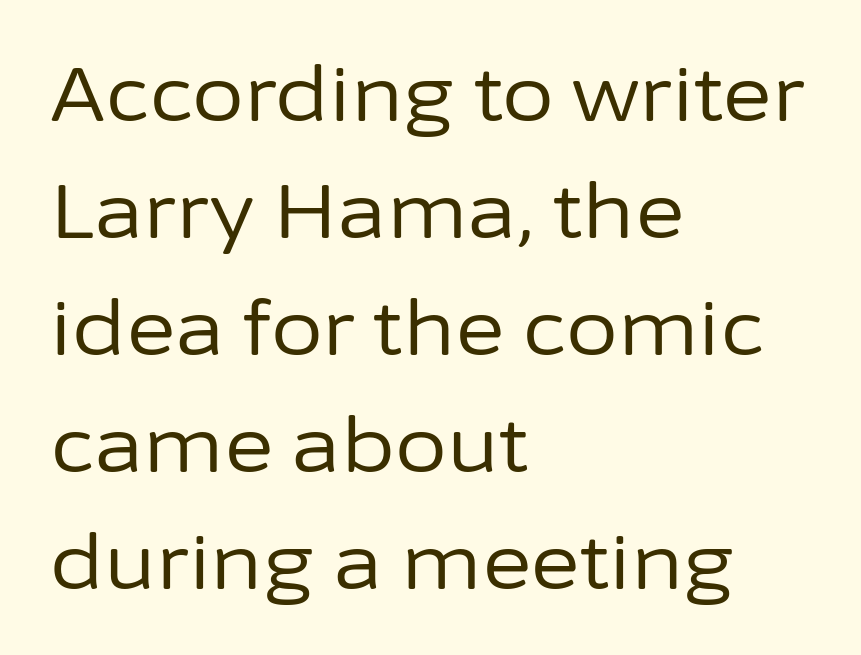
{"serif": "no", "italic": "no", "bold": "no", "weight": "regular", "width": "normal", "stroke_contrast": "low", "x_height": "medium", "monospaced": "no", "underline": "no", "align": "left", "line_spacing": "normal", "line_spacing_ratio": 1.56, "letter_spacing": "normal", "letter_spacing_em": 0.0, "glyph_px": 75}
